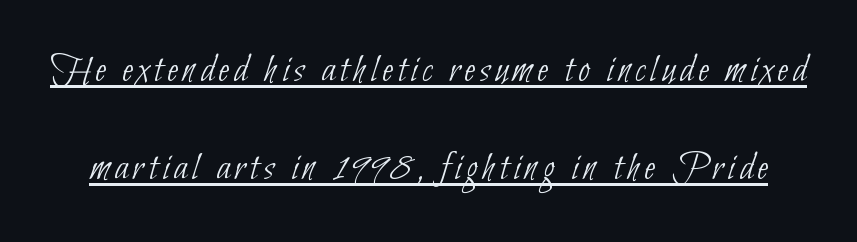
{"serif": "no", "bold": "no", "weight": "thin", "width": "condensed", "stroke_contrast": "low", "x_height": "small", "monospaced": "no", "underline": "yes", "line_spacing": "loose", "line_spacing_ratio": 2.39, "glyph_px": 41}
